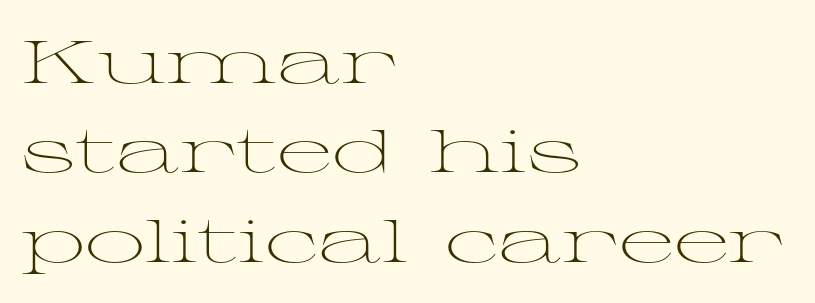
{"serif": "yes", "italic": "no", "bold": "no", "weight": "light", "width": "wide", "stroke_contrast": "medium", "x_height": "medium", "monospaced": "no", "underline": "no", "align": "left", "line_spacing": "normal", "line_spacing_ratio": 1.49, "letter_spacing": "normal", "letter_spacing_em": 0.0, "glyph_px": 60}
